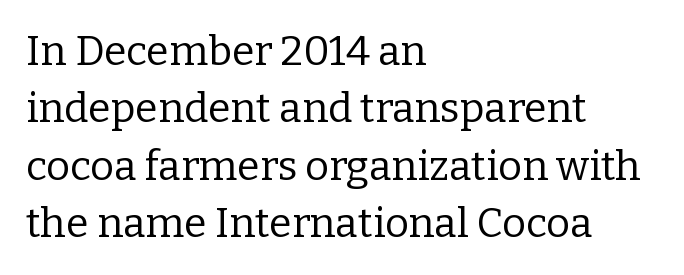
{"serif": "yes", "italic": "no", "bold": "no", "weight": "regular", "width": "normal", "stroke_contrast": "low", "x_height": "medium", "monospaced": "no", "underline": "no", "align": "left", "line_spacing": "normal", "line_spacing_ratio": 1.4, "letter_spacing": "normal", "letter_spacing_em": 0.0, "glyph_px": 41}
